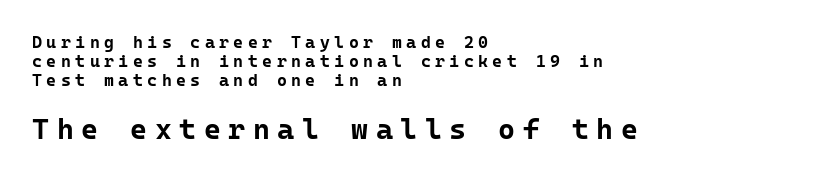
These lines are rendered in a fixed-pitch font. Does the lettering tilt? It doesn't — this is upright. A typesetter would label this face a sans. Whoever set this made the second block the dominant, larger element.
